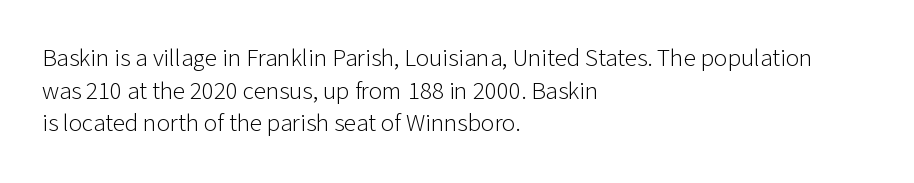
The image shows 25 px text type, upright; set left-aligned, normal line spacing (1.31x), normal letter spacing, not underlined.
